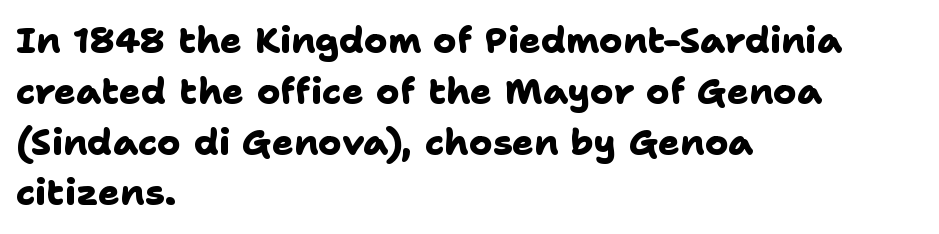
The image shows 36 px heavy sans-serif type; set left-aligned, normal line spacing (1.41x), normal letter spacing, not underlined; low stroke contrast and a medium x-height.
